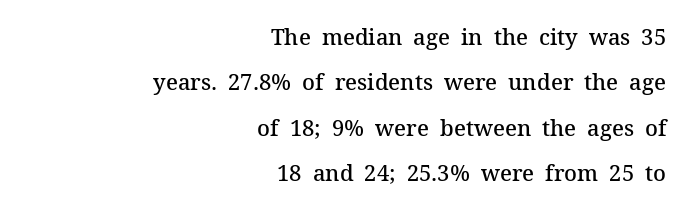
The image shows 22 px text type, upright; set right-aligned, loose line spacing (2.06x), normal letter spacing, not underlined.
